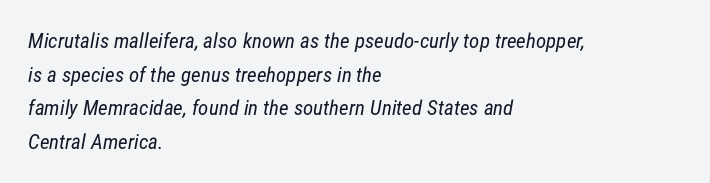
{"bold": "no", "underline": "no", "align": "left", "line_spacing": "normal", "line_spacing_ratio": 1.6, "letter_spacing": "normal", "letter_spacing_em": 0.0, "glyph_px": 21}
